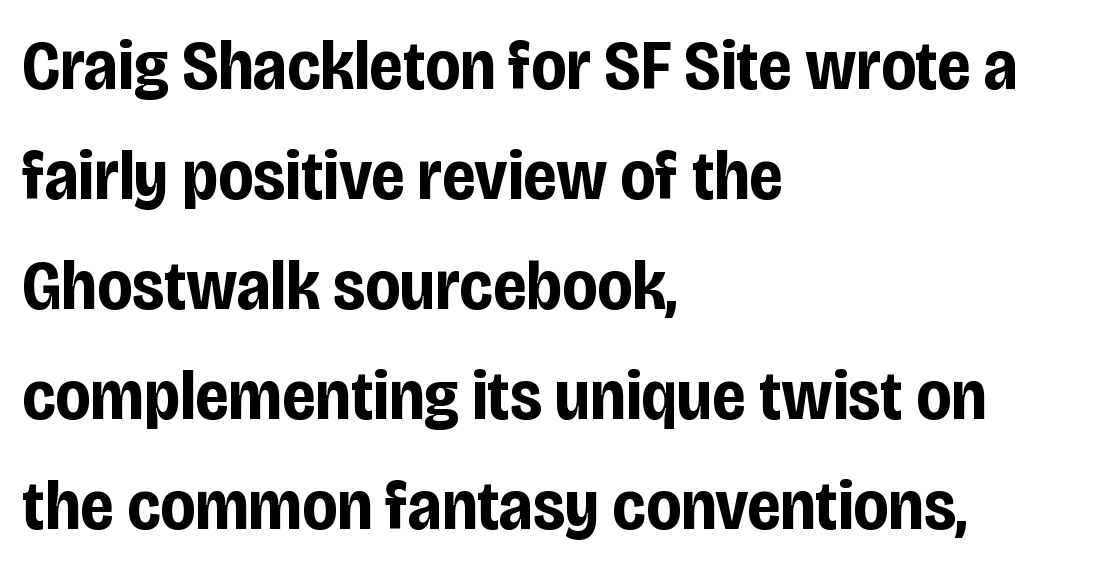
{"serif": "no", "italic": "no", "bold": "yes", "weight": "bold", "width": "condensed", "stroke_contrast": "low", "x_height": "large", "monospaced": "no", "underline": "no", "align": "left", "line_spacing": "normal", "line_spacing_ratio": 1.55, "letter_spacing": "normal", "letter_spacing_em": 0.0, "glyph_px": 71}
